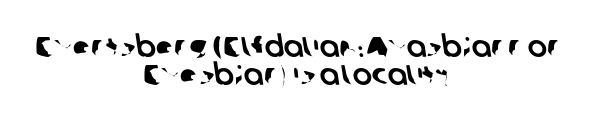
Tightly led — the rows are bunched. Alignment: centered. Looks like regular typesetting: each glyph gets only the width it needs. What stands out about the letter spacing? Nothing — it is the standard amount.
